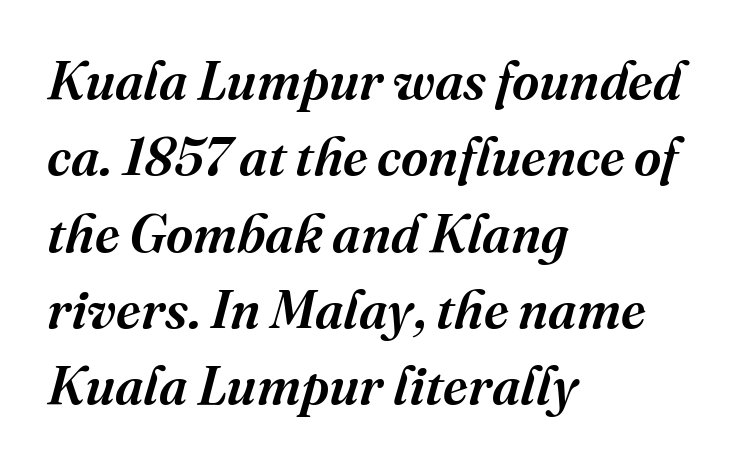
The image shows 53 px semibold serif type, italic (leaning right); set left-aligned, normal line spacing (1.44x), normal letter spacing, not underlined; medium stroke contrast and a medium x-height.
